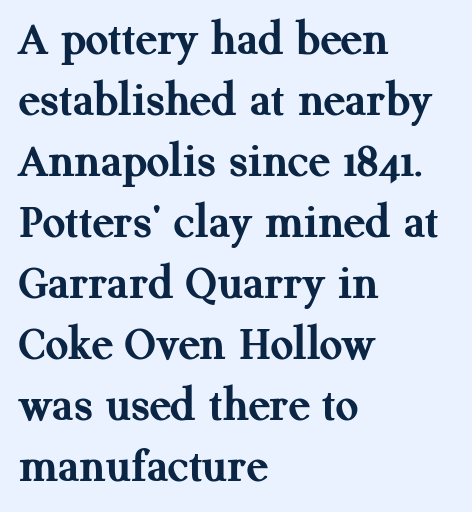
Q: Is the text bold? A: Yes.
Q: Is the text italic (slanted)? A: No, it is upright.
Q: Is the typeface a serif or a sans-serif typeface? A: Serif.
Q: Is the text underlined? A: No.
Q: How is the paragraph aligned? A: Left-aligned.
Q: Is the spacing between letters normal or unusually wide? A: Normal.
Q: Width (condensed, normal, or wide)? A: Normal.
Q: Stroke contrast? A: Medium.
Q: x-height? A: Medium.
Q: Monospaced? A: No.
